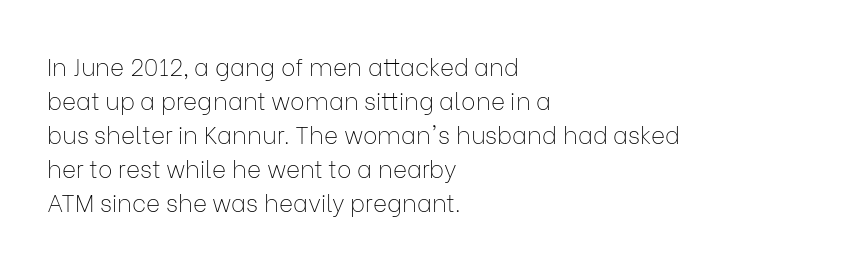
{"italic": "no", "bold": "no", "underline": "no", "align": "left", "line_spacing": "normal", "line_spacing_ratio": 1.42, "letter_spacing": "normal", "letter_spacing_em": 0.0, "glyph_px": 24}
